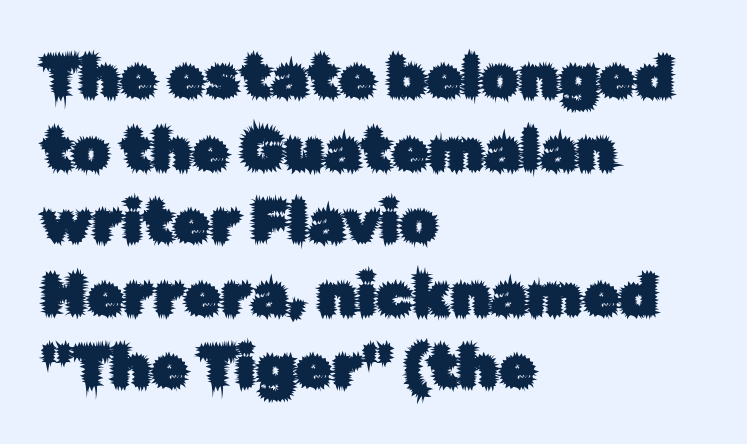
The image shows 59 px sans-serif type, upright; set left-aligned, line spacing 1.23x, normal letter spacing, not underlined; low stroke contrast and a medium x-height.
